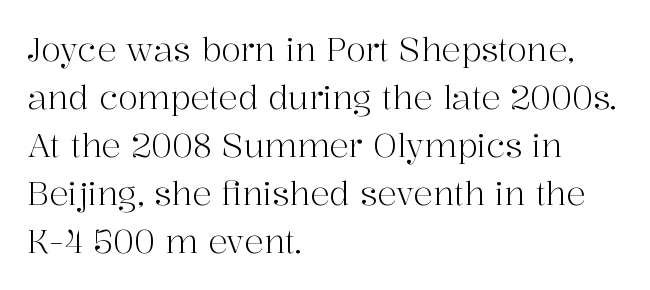
{"serif": "yes", "italic": "no", "bold": "no", "weight": "light", "width": "normal", "stroke_contrast": "high", "x_height": "medium", "monospaced": "no", "underline": "no", "align": "left", "line_spacing": "normal", "line_spacing_ratio": 1.5, "letter_spacing": "normal", "letter_spacing_em": 0.0, "glyph_px": 32}
